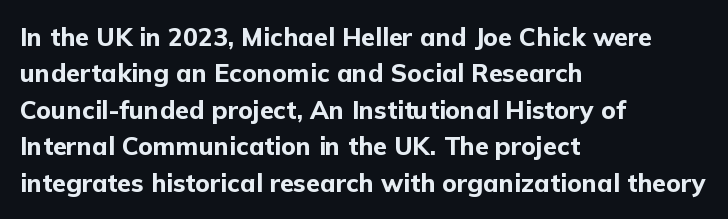
The image shows 25 px bold type, upright; set left-aligned, normal line spacing (1.46x), normal letter spacing, not underlined.
